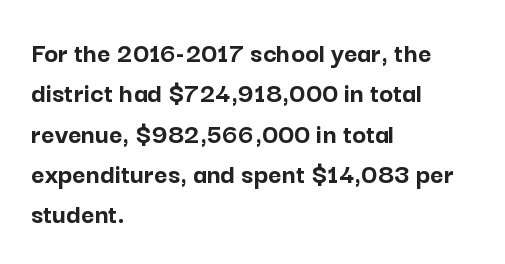
Tall strokes in this sample are plumb rather than angled. Each letter keeps its own natural width here, so spacing adapts to shape. Classification — sans serif. The glyphs are unaccompanied by any horizontal stroke below them. The strokes are fattened all the way to bold.
